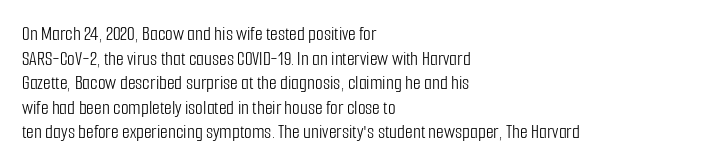
The image shows 20 px text type, upright; set left-aligned, line spacing 1.23x, normal letter spacing, not underlined.
